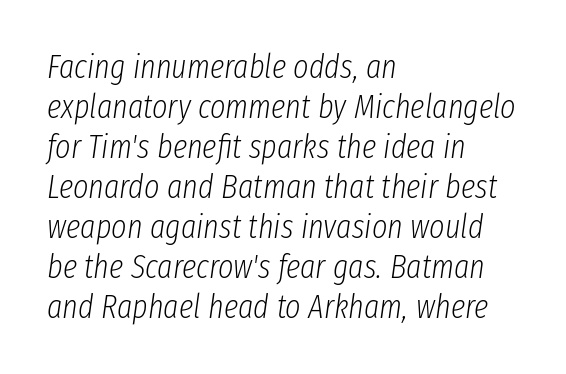
{"italic": "yes", "lean": "right", "slant_degrees": 8, "bold": "no", "weight": "light", "width": "condensed", "stroke_contrast": "low", "x_height": "medium", "monospaced": "no", "underline": "no", "align": "left", "line_spacing_ratio": 1.21, "letter_spacing": "normal", "letter_spacing_em": 0.0, "glyph_px": 33}
